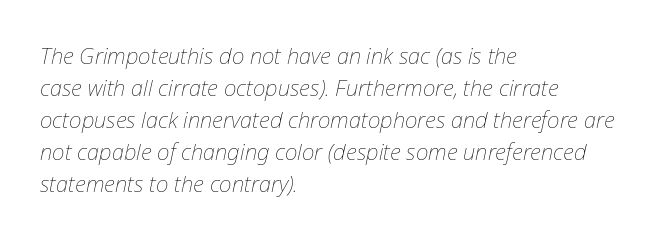
The image shows 22 px text type, italic (leaning right); set left-aligned, normal line spacing (1.45x), normal letter spacing, not underlined.
